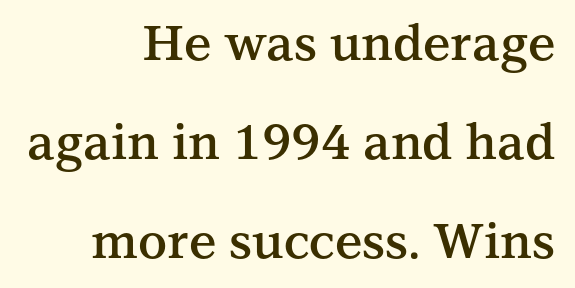
Q: Is the text bold? A: Semi-bold.
Q: Is the text italic (slanted)? A: No, it is upright.
Q: Is the typeface a serif or a sans-serif typeface? A: Serif.
Q: Is the text underlined? A: No.
Q: How is the paragraph aligned? A: Right-aligned.
Q: Is the spacing between letters normal or unusually wide? A: Normal.
Q: Is the spacing between lines tight, normal or loose? A: Loose.
Q: Width (condensed, normal, or wide)? A: Normal.
Q: Stroke contrast? A: Medium.
Q: x-height? A: Medium.
Q: Monospaced? A: No.
